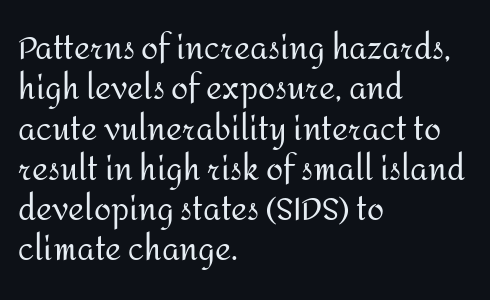
{"serif": "no", "italic": "no", "bold": "no", "weight": "regular", "width": "normal", "stroke_contrast": "medium", "x_height": "medium", "monospaced": "no", "underline": "no", "align": "left", "line_spacing": "normal", "line_spacing_ratio": 1.3, "letter_spacing": "normal", "letter_spacing_em": 0.0, "glyph_px": 31}
